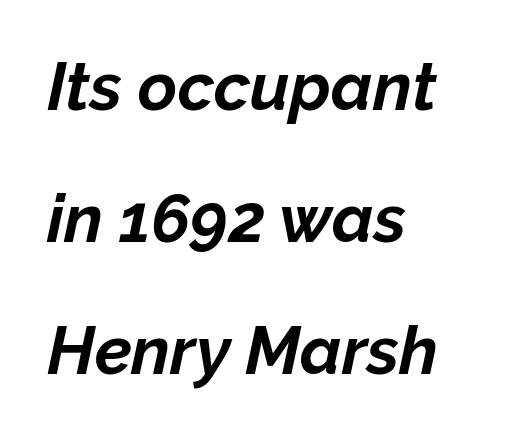
The image shows 67 px bold type, italic (leaning right); set left-aligned, loose line spacing (1.97x), normal letter spacing, not underlined; low stroke contrast and a medium x-height.
